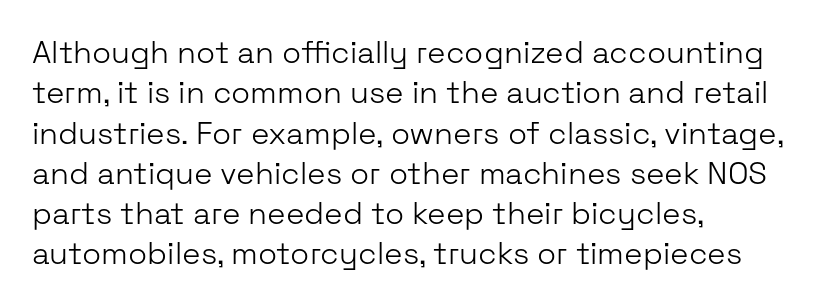
The image shows 31 px light sans-serif type, upright; set left-aligned, normal line spacing (1.3x), normal letter spacing, not underlined; low stroke contrast and a medium x-height.
